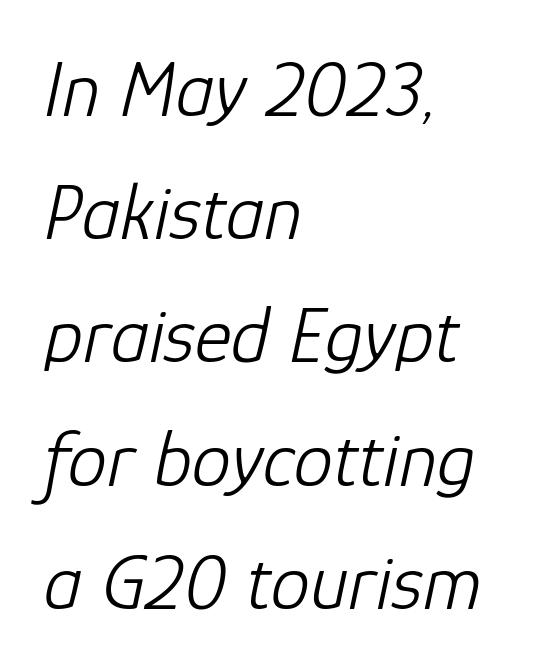
{"italic": "yes", "lean": "right", "slant_degrees": 12, "bold": "no", "weight": "light", "width": "normal", "stroke_contrast": "low", "x_height": "medium", "monospaced": "no", "underline": "no", "align": "left", "line_spacing": "normal", "line_spacing_ratio": 1.56, "letter_spacing": "normal", "letter_spacing_em": 0.0, "glyph_px": 79}
